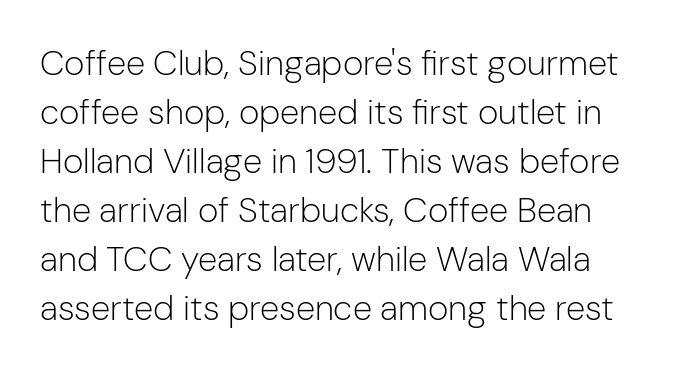
Plain, unruled lines of type. Weight class: somewhere from thin through regular. A typesetter would call this leading conventional body-copy spacing. The rendering shows plain stroke endings on the letterforms — a sans-serif design.
